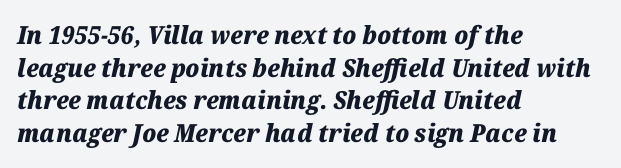
The image shows 25 px bold type, italic (leaning right); set left-aligned, normal line spacing (1.31x), normal letter spacing, not underlined.
